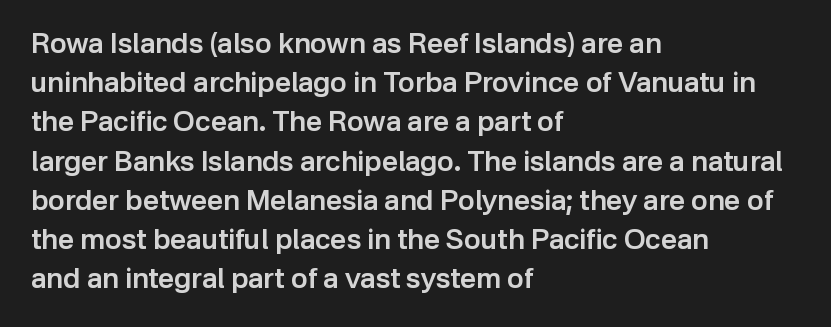
{"serif": "no", "italic": "no", "bold": "semi", "weight": "semibold", "width": "normal", "stroke_contrast": "low", "x_height": "medium", "monospaced": "no", "underline": "no", "align": "left", "line_spacing": "normal", "line_spacing_ratio": 1.4, "letter_spacing": "normal", "letter_spacing_em": 0.0, "glyph_px": 28}
